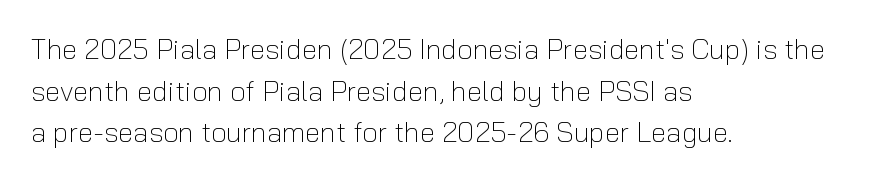
{"serif": "no", "italic": "no", "bold": "no", "weight": "light", "width": "normal", "stroke_contrast": "low", "x_height": "medium", "monospaced": "no", "underline": "no", "align": "left", "line_spacing": "normal", "line_spacing_ratio": 1.49, "letter_spacing": "normal", "letter_spacing_em": 0.0, "glyph_px": 28}
